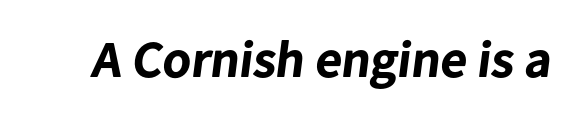
{"serif": "no", "bold": "yes", "weight": "bold", "width": "normal", "stroke_contrast": "low", "x_height": "medium", "monospaced": "no", "underline": "no", "letter_spacing": "normal", "letter_spacing_em": 0.0, "glyph_px": 52}
